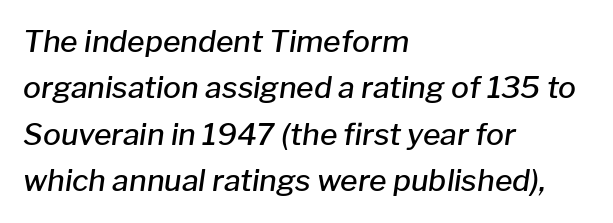
The image shows 30 px semibold type, italic (leaning right); set left-aligned, normal line spacing (1.55x), normal letter spacing, not underlined; low stroke contrast and a medium x-height.
